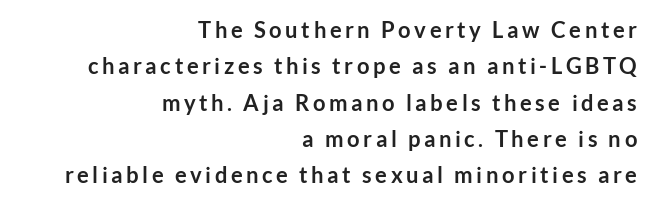
Q: Is the text bold? A: Yes.
Q: Is the text italic (slanted)? A: No, it is upright.
Q: Is the text underlined? A: No.
Q: How is the paragraph aligned? A: Right-aligned.
Q: Is the spacing between lines tight, normal or loose? A: Normal.
